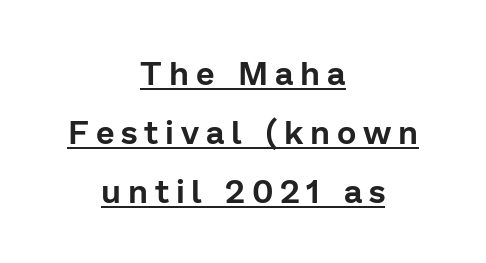
{"serif": "no", "italic": "no", "width": "normal", "stroke_contrast": "low", "x_height": "medium", "monospaced": "no", "underline": "yes", "align": "center", "line_spacing_ratio": 1.79, "letter_spacing": "wide", "letter_spacing_em": 0.21, "glyph_px": 33}
